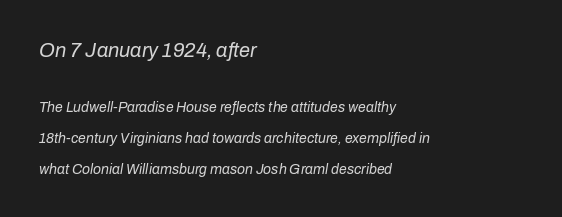
{"italic": "yes", "lean": "right", "slant_degrees": 10, "bold": "no", "underline": "no", "align": "left", "line_spacing": "loose", "line_spacing_ratio": 2.21, "letter_spacing": "normal", "letter_spacing_em": 0.0, "larger_block": "first", "size_ratio": 1.43, "glyph_px": 20}
